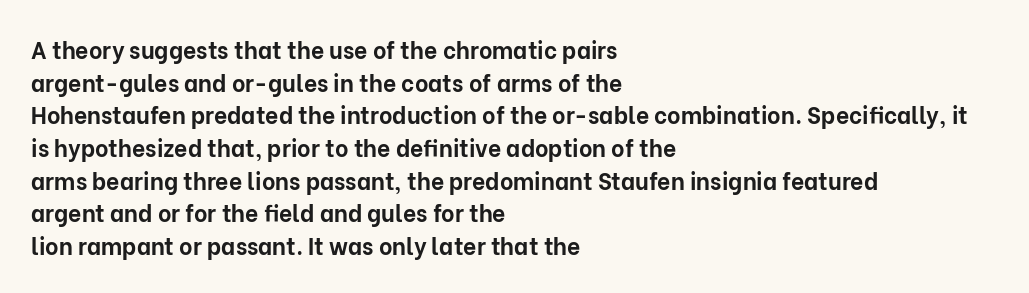
Q: Is the text bold? A: Yes.
Q: Is the text italic (slanted)? A: No, it is upright.
Q: Is the text underlined? A: No.
Q: How is the paragraph aligned? A: Left-aligned.
Q: Is the spacing between letters normal or unusually wide? A: Normal.
Q: Is the spacing between lines tight, normal or loose? A: Normal.
